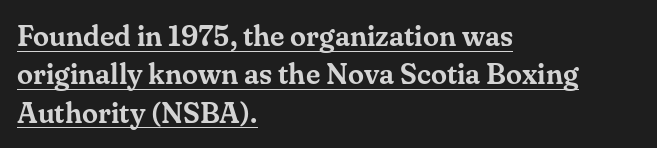
The image shows 29 px serif type, upright; set left-aligned, normal line spacing (1.32x), normal letter spacing, underlined; medium stroke contrast and a small x-height.
